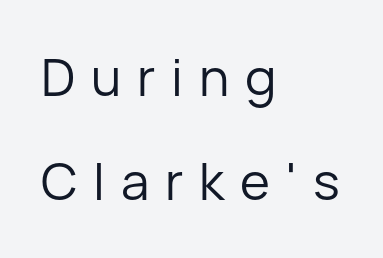
The space directly below the letters is spotless. On a weight scale, this lands at 450 or below. These lines are rendered in a variable-pitch font. The passage shown has open, widely tracked lettering throughout. Serifs: no, the terminals of the letterforms are clean. Every row of glyphs begins at an identical x-position on the left.
